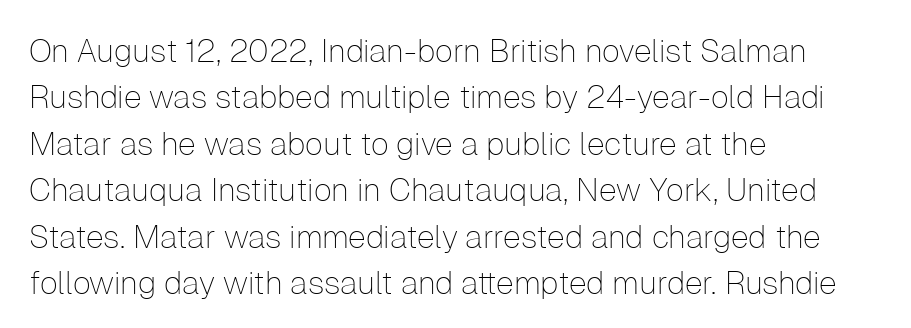
{"serif": "no", "italic": "no", "bold": "no", "weight": "thin", "width": "normal", "stroke_contrast": "low", "x_height": "medium", "monospaced": "no", "underline": "no", "align": "left", "line_spacing": "normal", "line_spacing_ratio": 1.45, "letter_spacing": "normal", "letter_spacing_em": 0.0, "glyph_px": 32}
